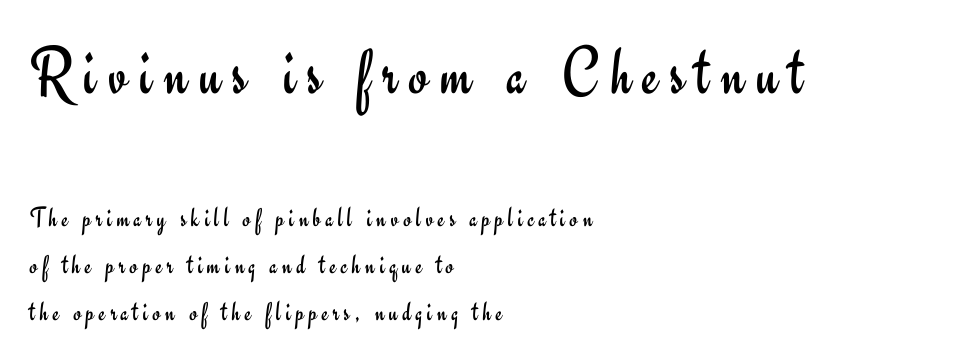
The image shows 69 px regular-weight sans-serif type; set left-aligned, normal line spacing (1.67x), not underlined; the first (top) block is 2.46x larger; low stroke contrast and a small x-height.
